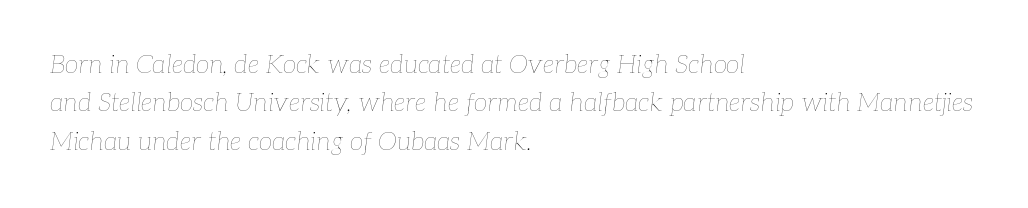
How would I describe the line gaps? Plain and ordinary. Any mark beneath the type? The region is blank. Caption: standard tracking, unaltered. Letters have the restrained weight of plain body copy at most.
